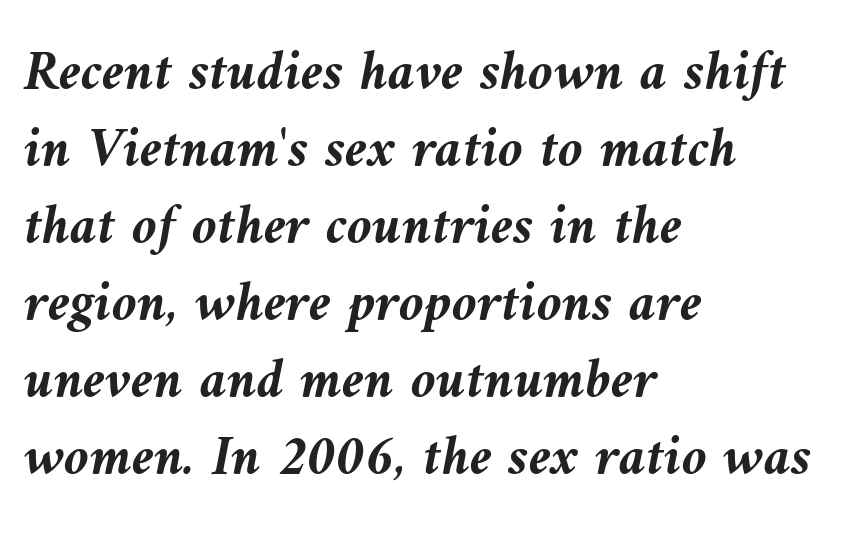
Evenly set lines give the paragraph a standard silhouette. Look at the stroke-to-counter ratio: heavy, a bold. Descenders hang freely into open space. There is no visible air inserted between adjacent glyphs. This sample has the flowing, uneven cadence of proportional lettering. The text carries the slant typical of an italic or oblique font.
